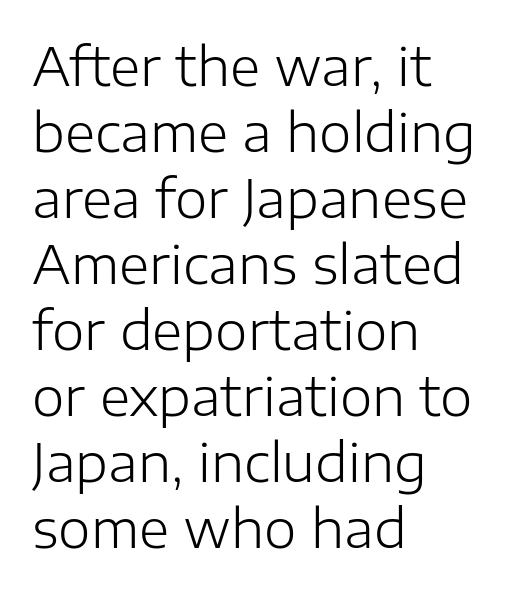
Decoration check: the copy has no underline. Serif or sans? Sans — the stroke terminals are bare. There is no visible air inserted between adjacent glyphs. Leading matches the norm, producing a regular column.
